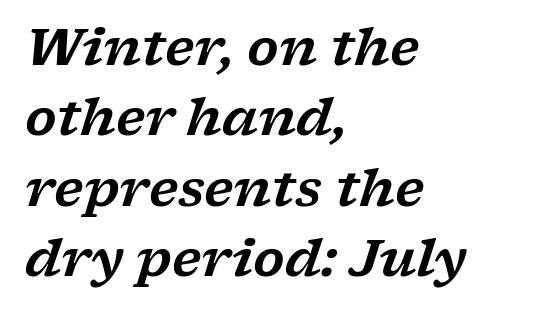
Q: Is the text italic (slanted)? A: Yes, it leans right by about 17 degrees.
Q: Is the typeface a serif or a sans-serif typeface? A: Serif.
Q: Is the text underlined? A: No.
Q: How is the paragraph aligned? A: Left-aligned.
Q: Is the spacing between letters normal or unusually wide? A: Normal.
Q: Is the spacing between lines tight, normal or loose? A: Normal.
Q: Width (condensed, normal, or wide)? A: Wide.
Q: Stroke contrast? A: Low.
Q: x-height? A: Medium.
Q: Monospaced? A: No.
